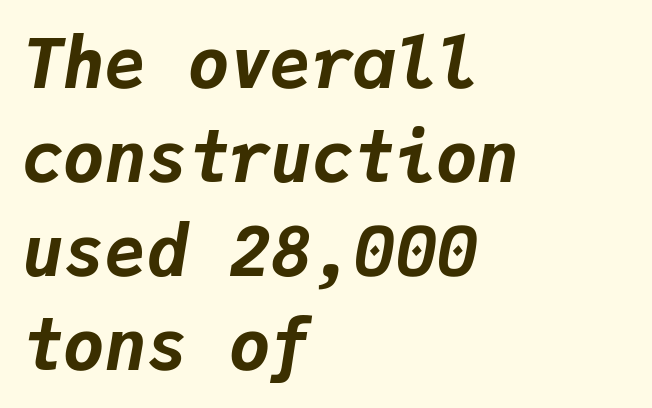
{"italic": "yes", "lean": "right", "slant_degrees": 9, "bold": "yes", "weight": "bold", "width": "normal", "stroke_contrast": "low", "x_height": "medium", "monospaced": "yes", "underline": "no", "align": "left", "line_spacing": "normal", "line_spacing_ratio": 1.36, "letter_spacing": "normal", "letter_spacing_em": 0.0, "glyph_px": 69}
